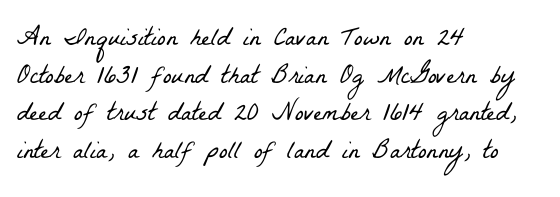
{"bold": "no", "underline": "no", "align": "left", "line_spacing": "normal", "line_spacing_ratio": 1.45, "letter_spacing": "normal", "letter_spacing_em": 0.0, "glyph_px": 26}
